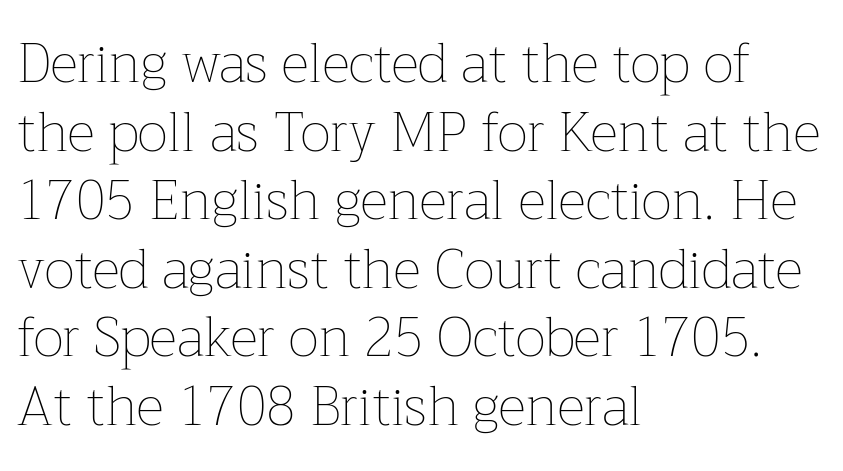
The image shows 54 px thin type, upright; set left-aligned, normal line spacing (1.27x), normal letter spacing, not underlined; low stroke contrast and a medium x-height.
